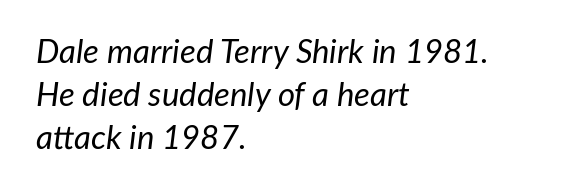
{"italic": "yes", "lean": "right", "slant_degrees": 7, "bold": "no", "weight": "regular", "width": "normal", "stroke_contrast": "low", "x_height": "medium", "monospaced": "no", "underline": "no", "align": "left", "line_spacing": "normal", "line_spacing_ratio": 1.31, "letter_spacing": "normal", "letter_spacing_em": 0.0, "glyph_px": 33}
